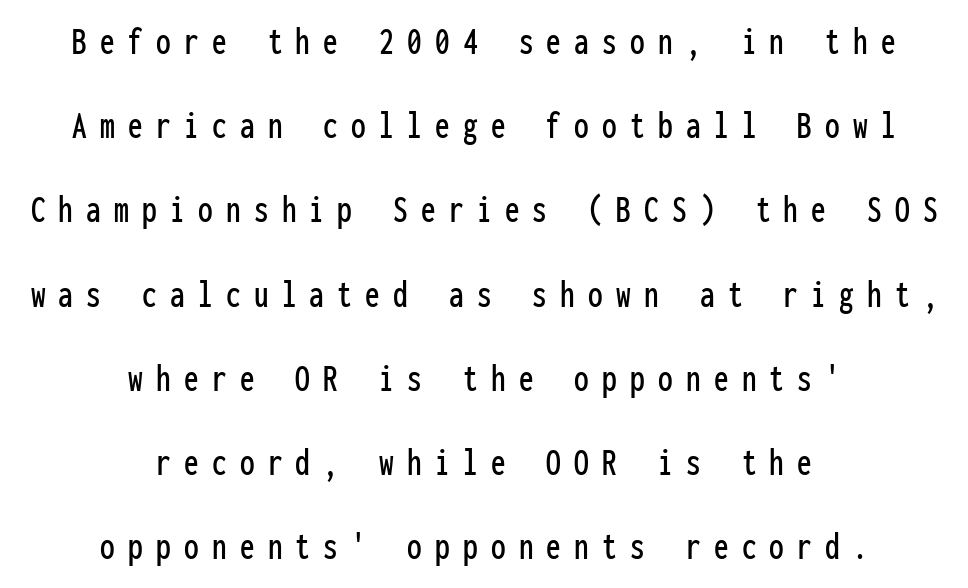
{"serif": "no", "italic": "no", "width": "condensed", "stroke_contrast": "low", "x_height": "medium", "monospaced": "yes", "underline": "no", "align": "center", "line_spacing": "loose", "line_spacing_ratio": 2.16, "letter_spacing": "wide", "letter_spacing_em": 0.34, "glyph_px": 39}
